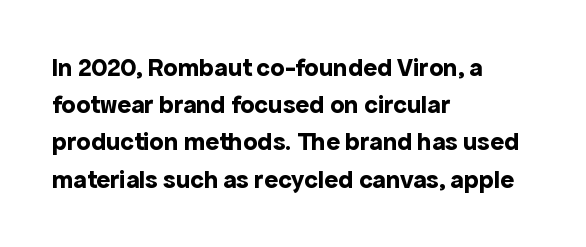
The image shows 26 px bold type, upright; set left-aligned, normal line spacing (1.43x), normal letter spacing, not underlined.
